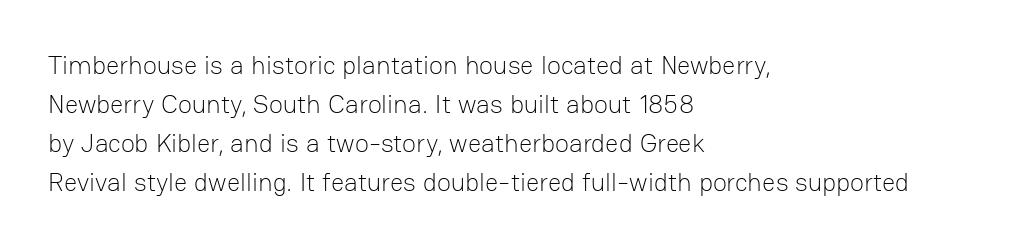
Each new line begins a customary step beneath the previous one. Students, note that the glyphs here touch the page at normal intervals. Letters rest on an invisible, unmarked baseline. Posture: upright roman.
